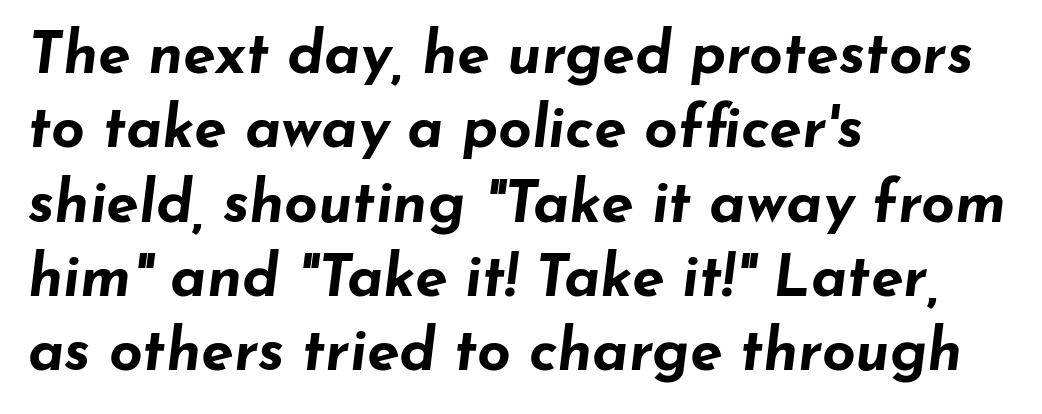
{"italic": "yes", "lean": "right", "slant_degrees": 7, "bold": "yes", "weight": "bold", "width": "wide", "stroke_contrast": "low", "x_height": "small", "monospaced": "no", "underline": "no", "align": "left", "line_spacing": "normal", "line_spacing_ratio": 1.26, "letter_spacing": "normal", "letter_spacing_em": 0.0, "glyph_px": 59}
